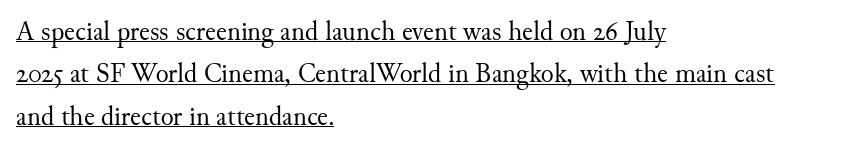
{"italic": "no", "bold": "no", "underline": "yes", "align": "left", "line_spacing": "normal", "line_spacing_ratio": 1.57, "letter_spacing": "normal", "letter_spacing_em": 0.0, "glyph_px": 27}
